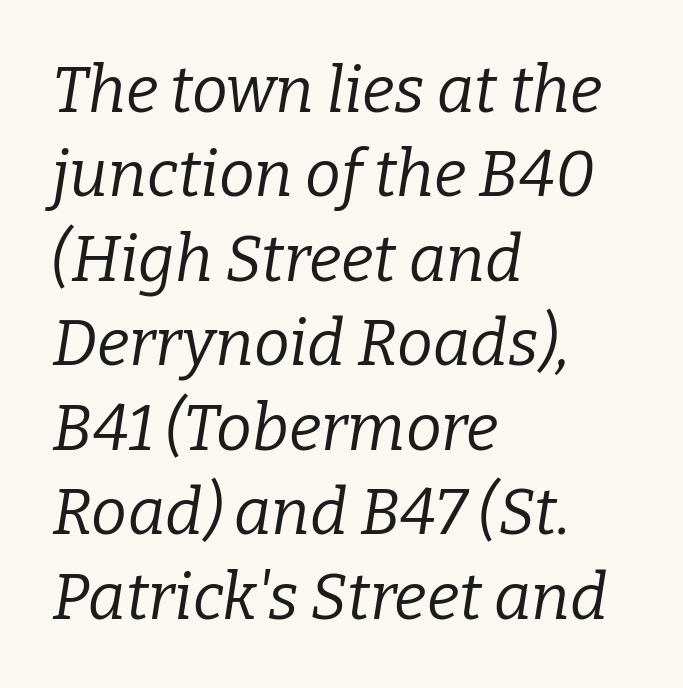
Q: Is the text bold? A: No.
Q: Is the text italic (slanted)? A: Yes, it leans right by about 9 degrees.
Q: Is the typeface a serif or a sans-serif typeface? A: Serif.
Q: Is the text underlined? A: No.
Q: How is the paragraph aligned? A: Left-aligned.
Q: Is the spacing between letters normal or unusually wide? A: Normal.
Q: Is the spacing between lines tight, normal or loose? A: Normal.
Q: Width (condensed, normal, or wide)? A: Normal.
Q: Stroke contrast? A: Low.
Q: x-height? A: Medium.
Q: Monospaced? A: No.
